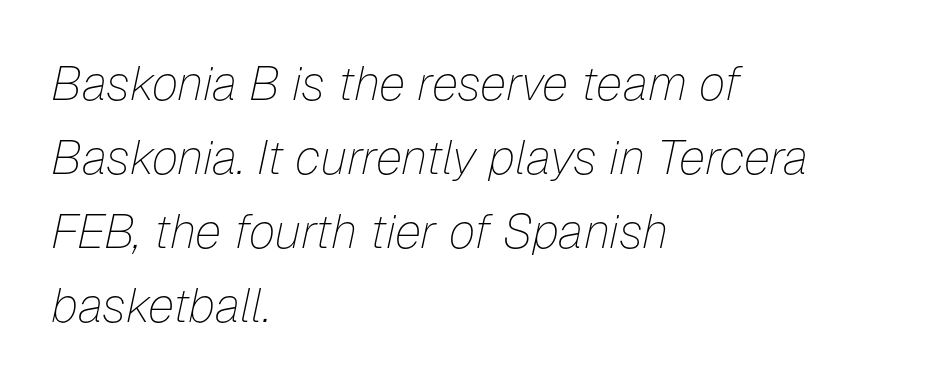
The font's italic variant was chosen for this text. Short and long lines alike share a common starting point at left. Decoration check: the copy has no underline. Is the stroke heavy? The answer is a plain regular-or-lighter.
